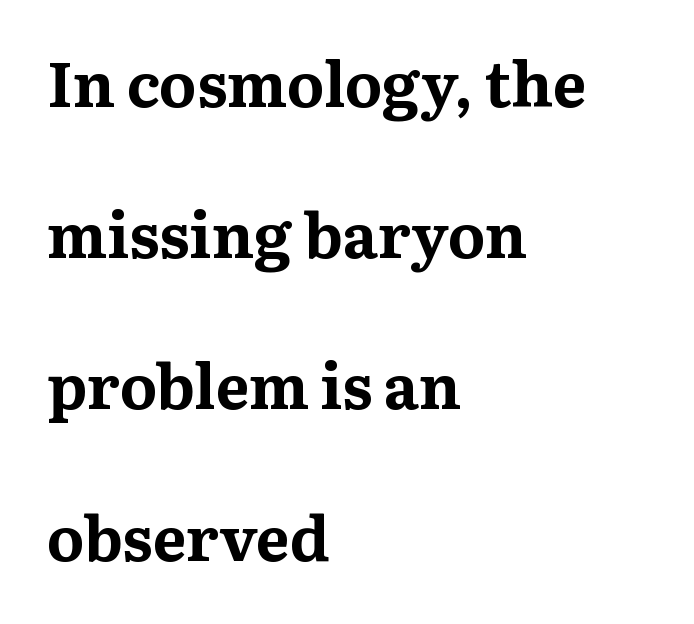
Each letter keeps its own natural width here, so spacing adapts to shape. Each letter's strokes conclude with small projecting serifs. The paragraph has a hard left edge and a soft right edge. Underline: absent.
